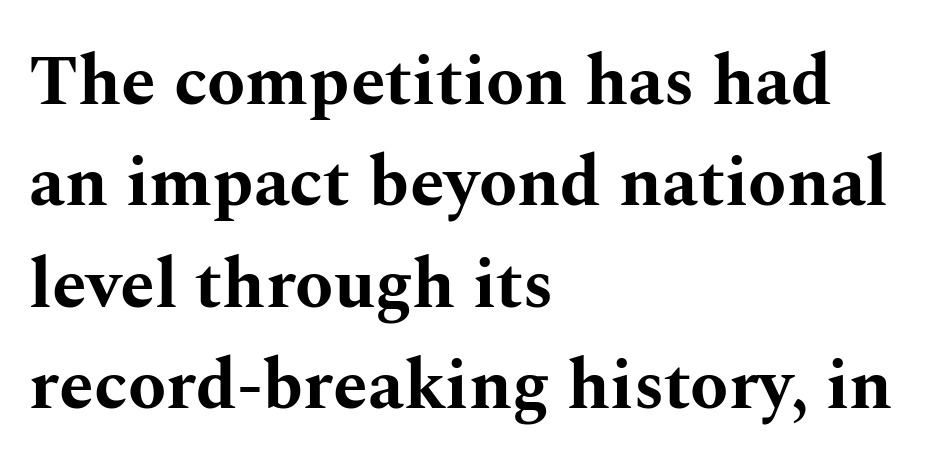
Letters rest on an invisible, unmarked baseline. Do the characters align in a grid? No, the font is proportional. Horizontally, the lines are justified to the leading edge only. What's the leading like? Ordinary, nothing unusual. Characters remain perfectly vertical along every line.
